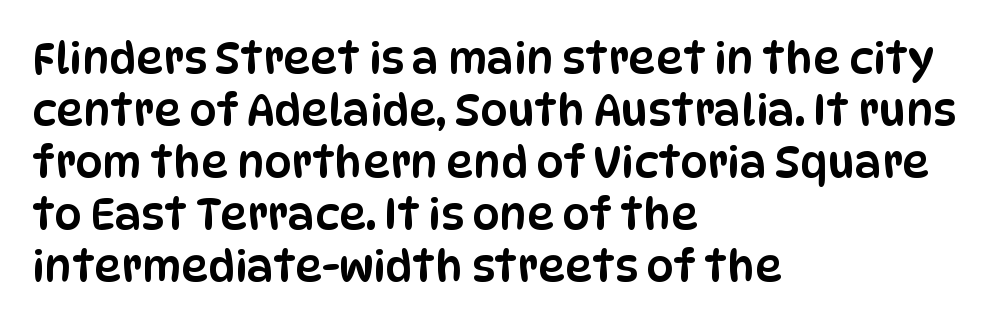
The image shows 43 px condensed sans-serif type, upright; set left-aligned, line spacing 1.21x, normal letter spacing, not underlined; low stroke contrast and a large x-height.
